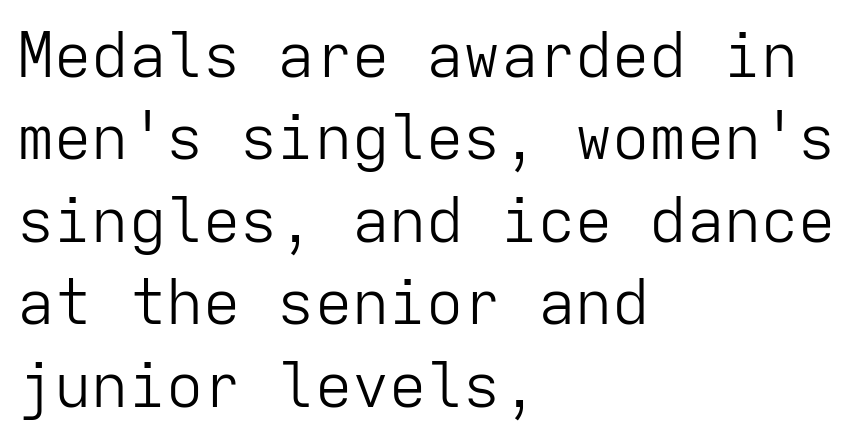
The image shows 62 px light sans-serif type, upright, monospaced; set left-aligned, normal line spacing (1.33x), normal letter spacing, not underlined; low stroke contrast and a medium x-height.
